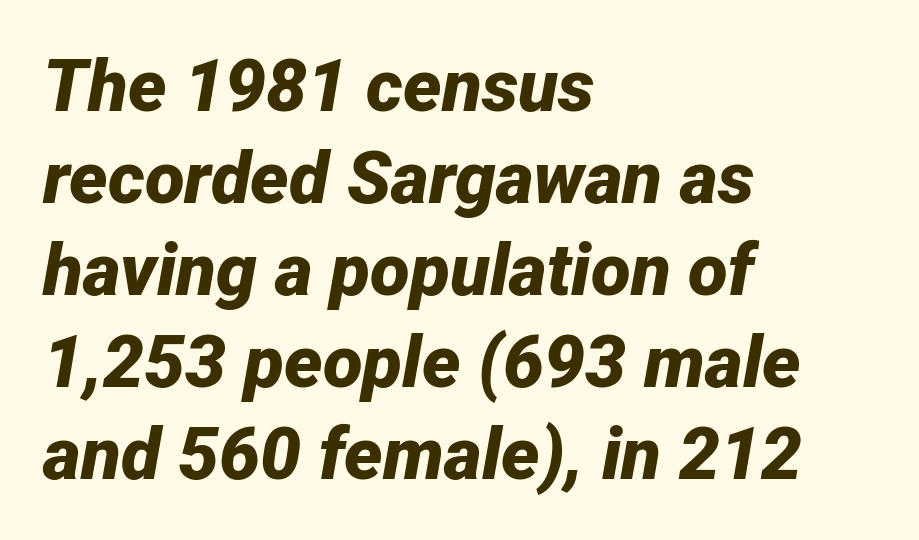
Q: Is the text bold? A: Yes.
Q: Is the text italic (slanted)? A: Yes, it leans right by about 12 degrees.
Q: Is the text underlined? A: No.
Q: How is the paragraph aligned? A: Left-aligned.
Q: Is the spacing between letters normal or unusually wide? A: Normal.
Q: Is the spacing between lines tight, normal or loose? A: Normal.
Q: Width (condensed, normal, or wide)? A: Normal.
Q: Stroke contrast? A: Low.
Q: x-height? A: Medium.
Q: Monospaced? A: No.
